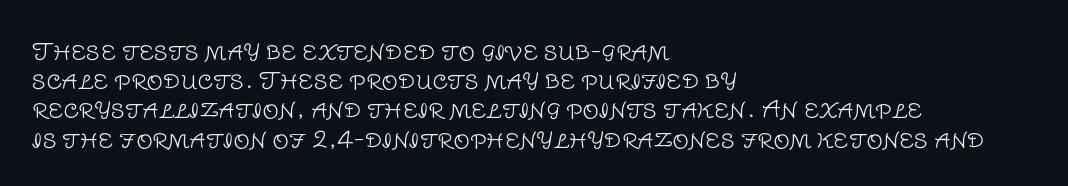
{"bold": "no", "underline": "no", "align": "left", "line_spacing": "normal", "line_spacing_ratio": 1.27, "letter_spacing": "normal", "letter_spacing_em": 0.0, "glyph_px": 23}
